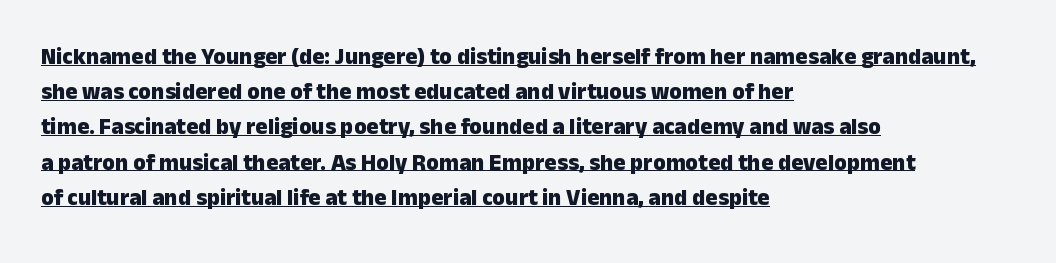
The image shows 23 px bold type, upright; set left-aligned, normal line spacing (1.53x), normal letter spacing, underlined.
